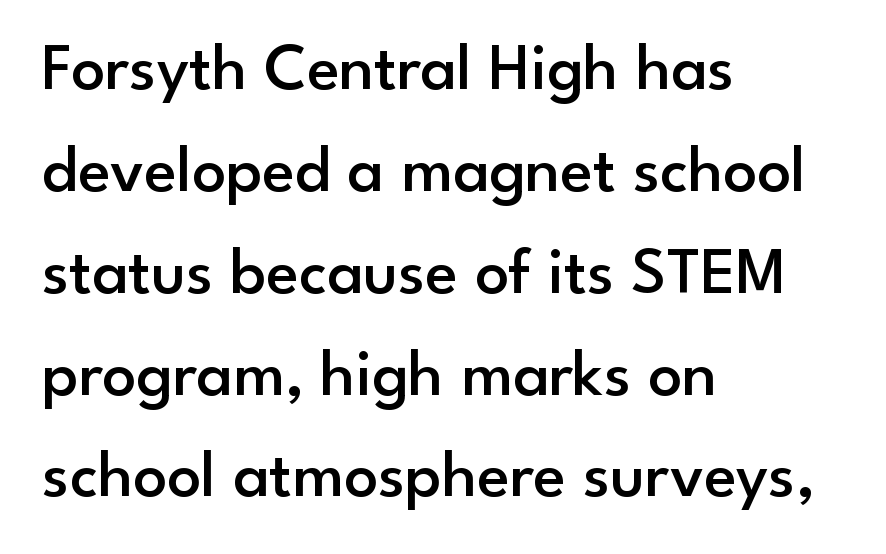
The image shows 67 px semibold sans-serif type, upright; set left-aligned, normal line spacing (1.52x), normal letter spacing, not underlined; low stroke contrast and a small x-height.
